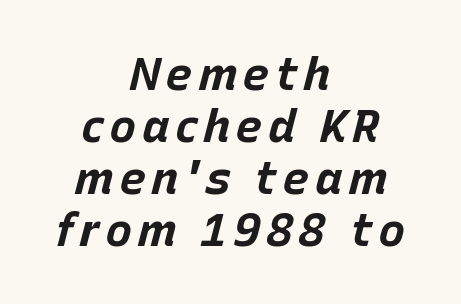
Each letter keeps its own natural width here, so spacing adapts to shape. Strong, thick strokes mark this as bold type. Rows of type sit shoulder to shoulder in the vertical direction. Tall strokes in this sample are angled rather than plumb. Each row of text sits above clean, open space.
